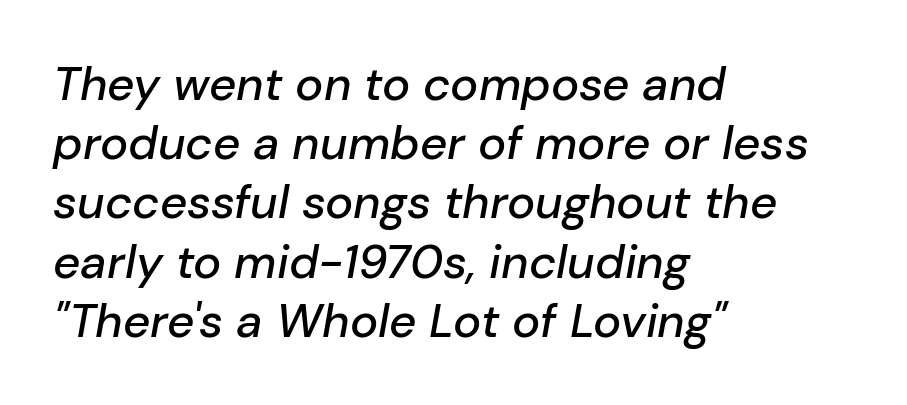
Q: Is the text italic (slanted)? A: Yes, it leans right by about 10 degrees.
Q: Is the text underlined? A: No.
Q: How is the paragraph aligned? A: Left-aligned.
Q: Is the spacing between letters normal or unusually wide? A: Normal.
Q: Is the spacing between lines tight, normal or loose? A: Normal.
Q: Width (condensed, normal, or wide)? A: Normal.
Q: Stroke contrast? A: Low.
Q: x-height? A: Medium.
Q: Monospaced? A: No.
